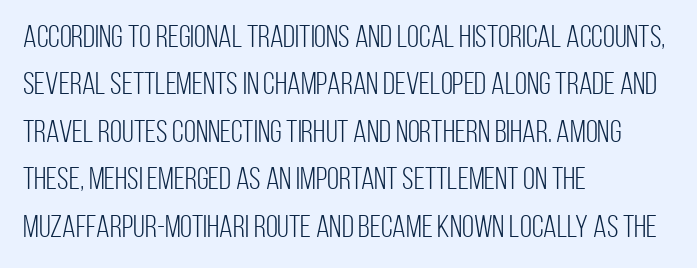
Q: Is the text bold? A: No.
Q: Is the text italic (slanted)? A: No, it is upright.
Q: Is the typeface a serif or a sans-serif typeface? A: Sans-serif.
Q: Is the text underlined? A: No.
Q: How is the paragraph aligned? A: Left-aligned.
Q: Is the spacing between letters normal or unusually wide? A: Normal.
Q: Is the spacing between lines tight, normal or loose? A: Normal.
Q: Width (condensed, normal, or wide)? A: Condensed.
Q: Stroke contrast? A: Low.
Q: x-height? A: Large.
Q: Monospaced? A: No.
